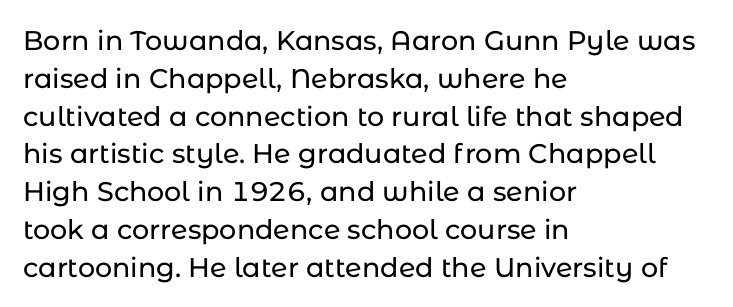
Q: Is the text italic (slanted)? A: No, it is upright.
Q: Is the text underlined? A: No.
Q: How is the paragraph aligned? A: Left-aligned.
Q: Is the spacing between letters normal or unusually wide? A: Normal.
Q: Is the spacing between lines tight, normal or loose? A: Normal.
